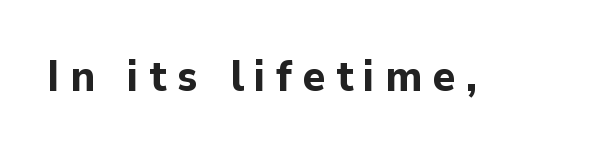
The image shows 43 px bold sans-serif type, upright; set unusually wide letter spacing (+0.24 em), not underlined; low stroke contrast and a medium x-height.
